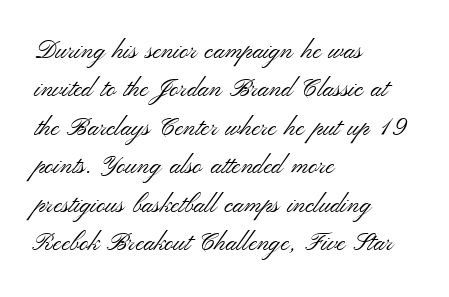
The string is rendered with underlining switched off. Tracking value appears to be zero — textbook default spacing. The lines in this sample share a left origin and differ only in where they stop. Vertical spacing — default.
